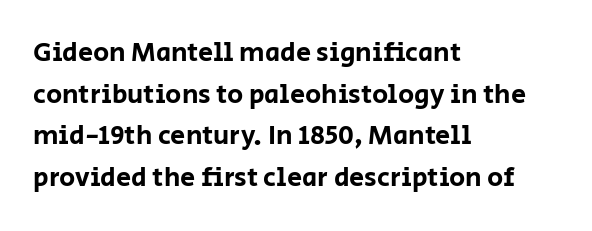
Q: Is the text italic (slanted)? A: No, it is upright.
Q: Is the text underlined? A: No.
Q: How is the paragraph aligned? A: Left-aligned.
Q: Is the spacing between letters normal or unusually wide? A: Normal.
Q: Is the spacing between lines tight, normal or loose? A: Normal.
